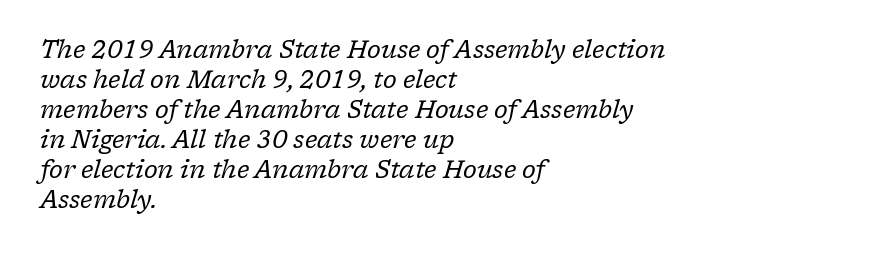
The image shows 24 px text type, italic (leaning right); set left-aligned, normal line spacing (1.25x), normal letter spacing, not underlined.
